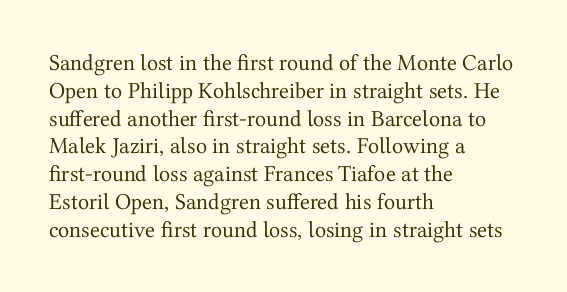
Q: Is the text bold? A: No.
Q: Is the text italic (slanted)? A: No, it is upright.
Q: Is the text underlined? A: No.
Q: How is the paragraph aligned? A: Left-aligned.
Q: Is the spacing between letters normal or unusually wide? A: Normal.
